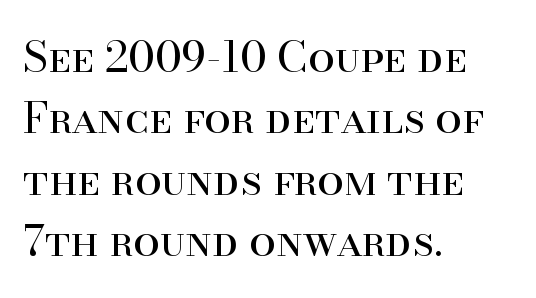
The lines sit at an ordinary, default distance from one another. Letters have the restrained weight of plain body copy at most. Letterform terminals end in serifs throughout the passage. Each line starts at the same left margin while the right side varies.
